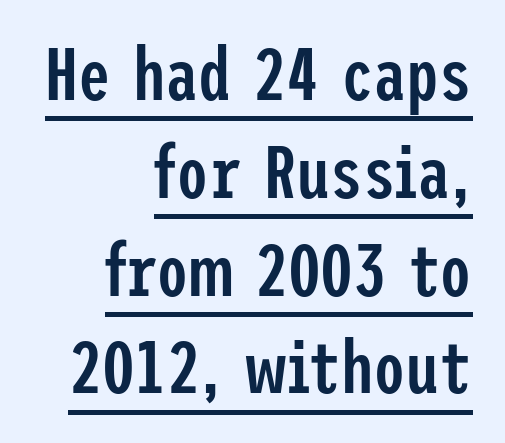
The image shows 73 px semibold, condensed sans-serif type, upright; set right-aligned, normal line spacing (1.34x), normal letter spacing, underlined; low stroke contrast and a medium x-height.
